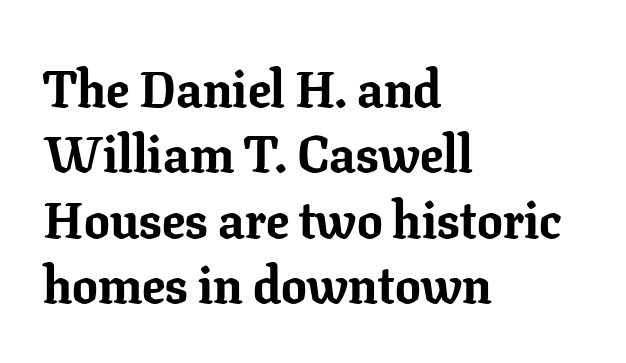
{"serif": "yes", "italic": "no", "bold": "yes", "weight": "bold", "width": "normal", "stroke_contrast": "low", "x_height": "medium", "monospaced": "no", "underline": "no", "align": "left", "line_spacing": "normal", "line_spacing_ratio": 1.28, "letter_spacing": "normal", "letter_spacing_em": 0.0, "glyph_px": 51}
